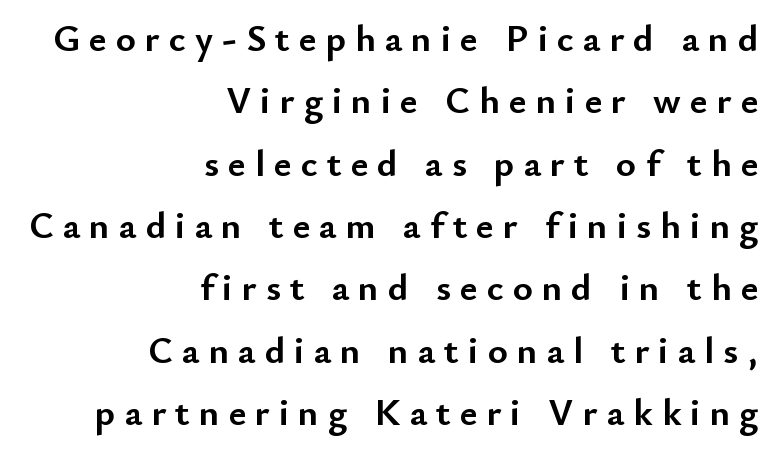
Students, note that the glyphs here are deliberately spaced far apart. Baseline-to-baseline distance is the conventional proportion of letter height. Italic? Not at all — the glyphs are vertical. Each line ends at the same right margin while the left side varies. A typesetter would label this face a sans. Heavy-handed strokes throughout: this text is bold.
